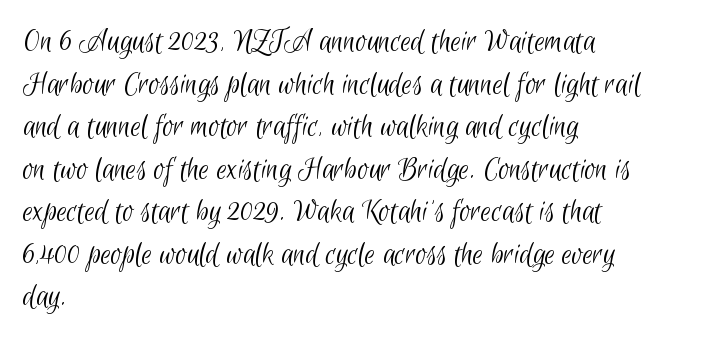
{"serif": "no", "bold": "no", "weight": "light", "width": "condensed", "stroke_contrast": "low", "x_height": "small", "monospaced": "no", "underline": "no", "align": "left", "line_spacing": "normal", "line_spacing_ratio": 1.29, "letter_spacing": "normal", "letter_spacing_em": 0.0, "glyph_px": 33}
